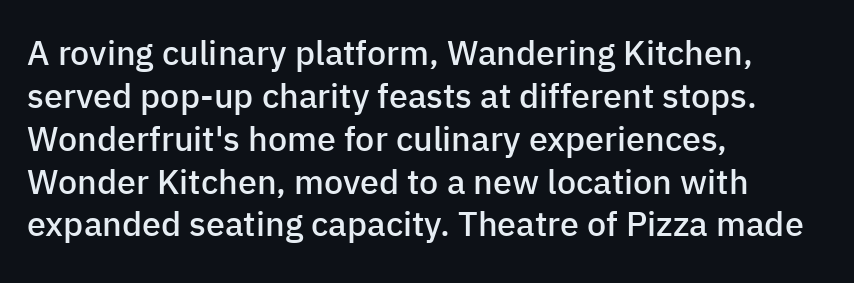
{"serif": "no", "italic": "no", "bold": "semi", "weight": "semibold", "width": "normal", "stroke_contrast": "low", "x_height": "medium", "monospaced": "no", "underline": "no", "align": "left", "line_spacing": "normal", "line_spacing_ratio": 1.26, "letter_spacing": "normal", "letter_spacing_em": 0.0, "glyph_px": 34}
